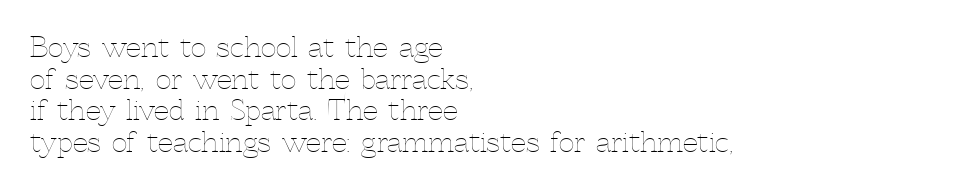
{"italic": "no", "bold": "no", "underline": "no", "align": "left", "line_spacing_ratio": 1.17, "letter_spacing": "normal", "letter_spacing_em": 0.0, "glyph_px": 27}
